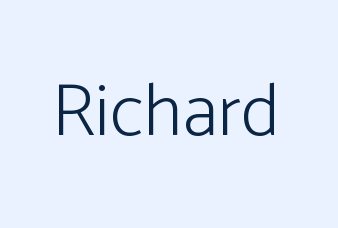
{"serif": "no", "italic": "no", "bold": "no", "weight": "light", "width": "normal", "stroke_contrast": "low", "x_height": "medium", "monospaced": "no", "underline": "no", "letter_spacing": "normal", "letter_spacing_em": 0.0, "glyph_px": 75}
